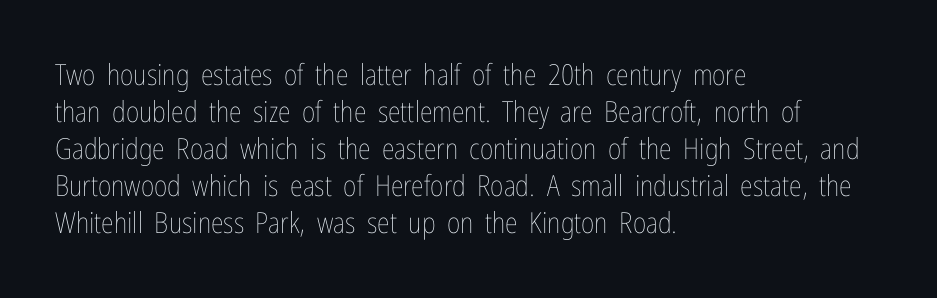
Heaviness? Minimal to ordinary, like unemphasized prose. The type is set solid horizontally, with unmodified tracking. The letters stand upright; this is a roman face. Rule under the text: the space is simply empty. The lines in this sample share a left origin and differ only in where they stop.
